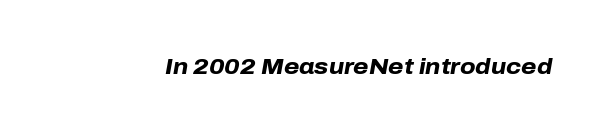
The image shows 22 px bold type, italic (leaning right); set normal letter spacing, not underlined.
